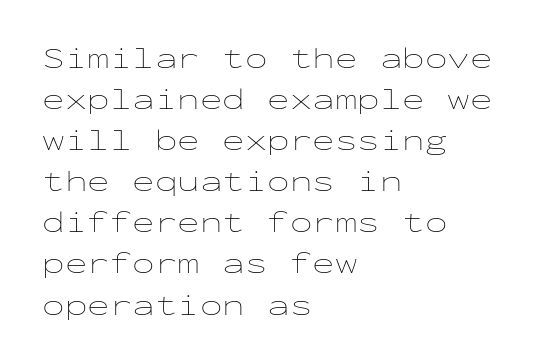
Spacing verdict: monospaced, one width for all characters. Between one letter and the next there's only the usual sliver of space. The specimen omits any rule beneath the text block's lines. One glance says typical: line gaps are just what's usual. In terms of posture, this sample is upright.
